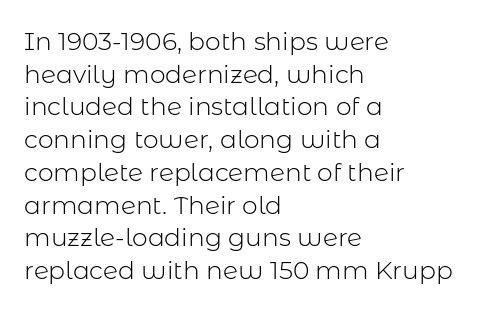
What's the leading like? Ordinary, nothing unusual. The passage shown has conventional tracking throughout. The typography opts for an upright posture over an oblique one. The passage is arranged the way most books set body copy — flush left.
